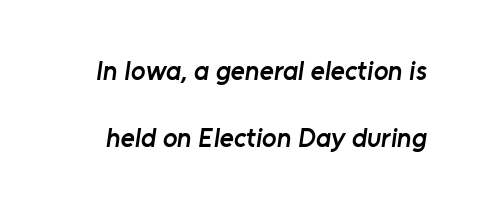
The image shows 27 px text type; set loose line spacing (2.49x), normal letter spacing, not underlined.
